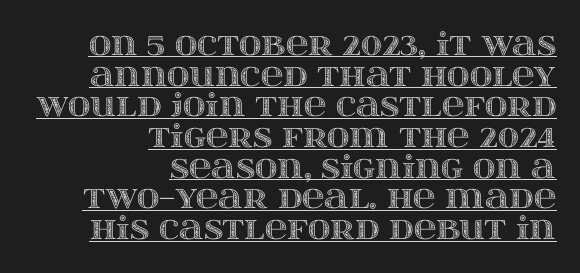
Here the designer chose a conventional face with non-uniform glyph widths. Each new line begins almost immediately beneath the previous one. Tracking value appears to be zero — textbook default spacing. The text block is weighted toward the right margin, trailing off unevenly leftward. A rule runs beneath these lines of type.
